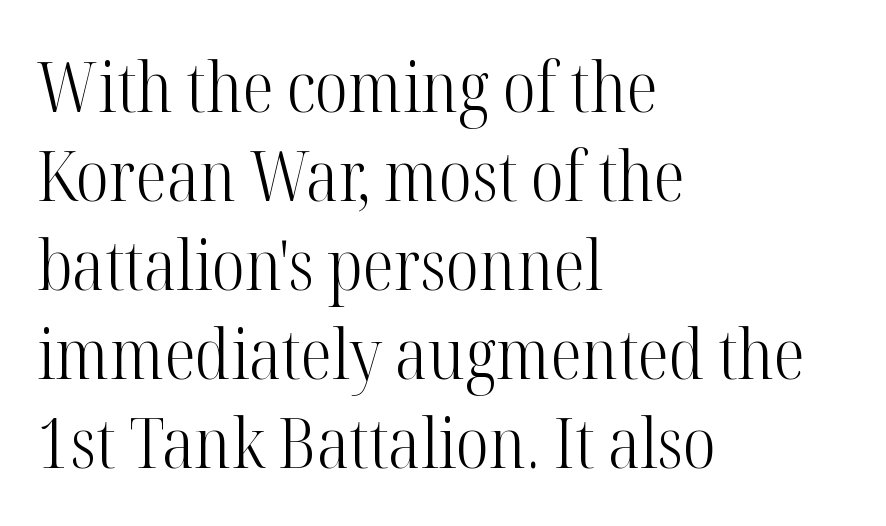
Spacing between characters is what you'd get straight out of the box. The leading is moderate, giving the passage an even texture. Each row of text sits above clean, open space. Casual observation: everything's shoved over to the left. Posture: straight, roman, zero tilt. Weight: not bold — regular or lighter.
